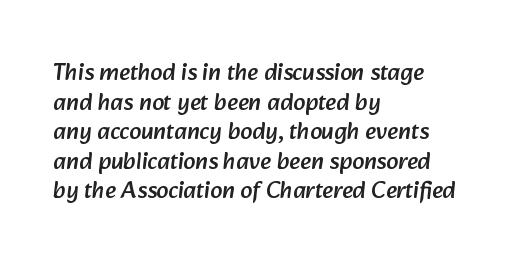
Check under the words: just untouched page. No extra tracking has been applied to these lines. Is the block centered? No — it sits flush against the left margin.
